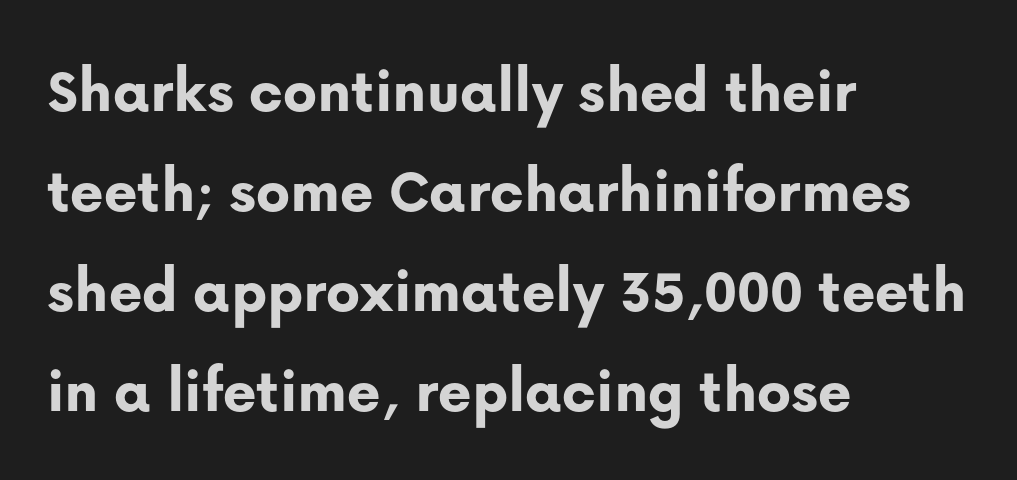
Is the letter spacing exaggerated? No — it looks like the ordinary default. Heft: maximum for text — a bold. If you drew a line through each stem, it would be perfectly vertical. Underline: absent. The face used here is proportionally spaced, like ordinary book or web type. If you measured baseline to baseline, you'd find a middling distance.
